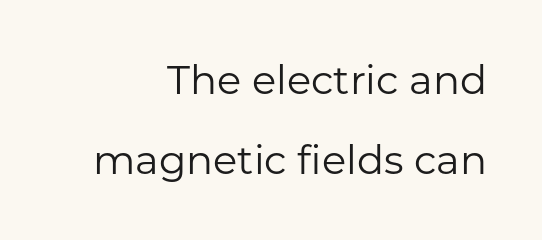
A light-to-regular cut is what we see here. Just letters on the line, the space beneath them empty. The rendering keeps characters at their native spacing. The lines are quadded right.
